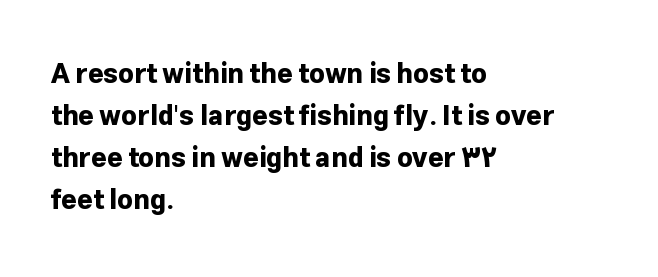
Nothing unusual about the tracking: characters are spaced as the font intends. Layout note: lines flush left. Does the lettering tilt? It doesn't — this is upright. The characters look thick and weighty, a clear bold. If you measured baseline to baseline, you'd find a middling distance. Underlining? Definitely not there.
